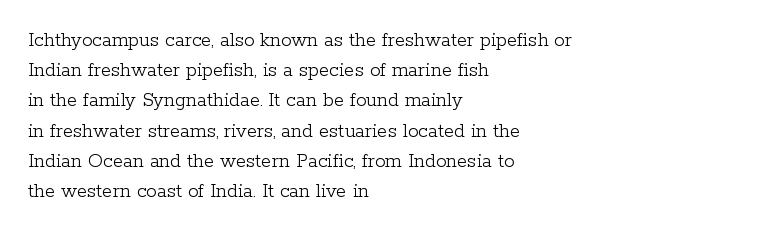
The image shows 21 px text type, upright; set left-aligned, normal line spacing (1.44x), normal letter spacing, not underlined.
